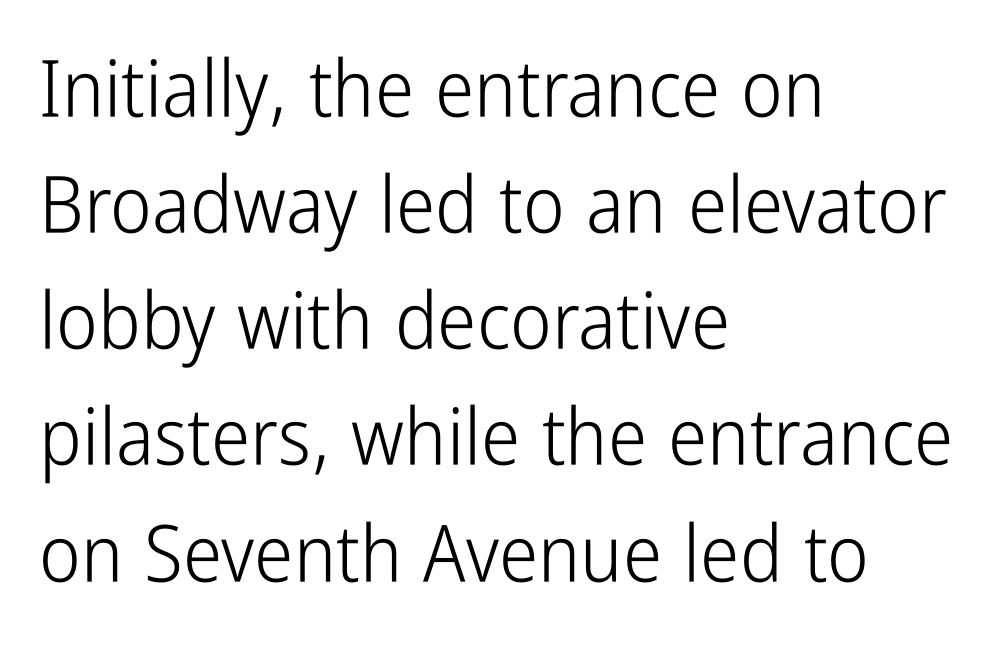
{"serif": "no", "italic": "no", "bold": "no", "weight": "light", "width": "condensed", "stroke_contrast": "low", "x_height": "medium", "monospaced": "no", "underline": "no", "align": "left", "line_spacing": "normal", "line_spacing_ratio": 1.47, "letter_spacing": "normal", "letter_spacing_em": 0.0, "glyph_px": 79}
